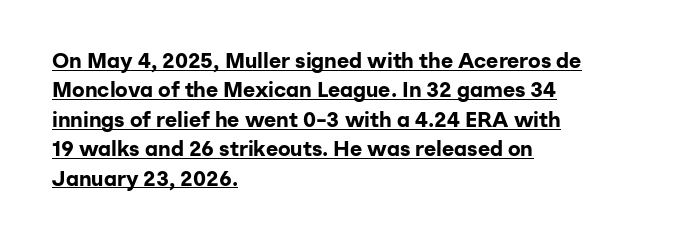
Q: Is the text bold? A: Yes.
Q: Is the text italic (slanted)? A: No, it is upright.
Q: Is the text underlined? A: Yes.
Q: How is the paragraph aligned? A: Left-aligned.
Q: Is the spacing between letters normal or unusually wide? A: Normal.
Q: Is the spacing between lines tight, normal or loose? A: Normal.
